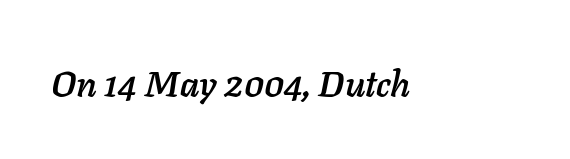
Q: Is the text italic (slanted)? A: Yes, it leans right by about 11 degrees.
Q: Is the text underlined? A: No.
Q: Is the spacing between letters normal or unusually wide? A: Normal.
Q: Width (condensed, normal, or wide)? A: Normal.
Q: Stroke contrast? A: Low.
Q: x-height? A: Medium.
Q: Monospaced? A: No.
